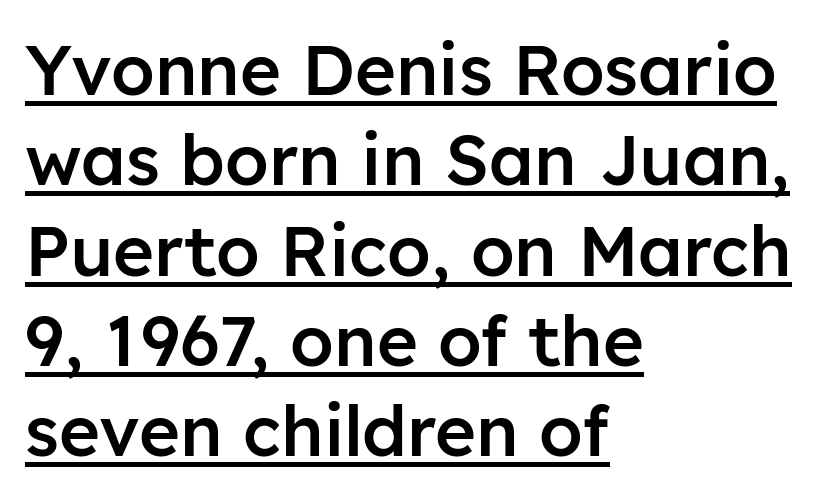
Regarding leading, the lines here are spaced in the standard way. A semibold gives these letters moderate extra thickness, short of bold. The letters advance in unequal steps, a hallmark of proportional type. Visually the block forms a straight wall on the left and a jagged coastline on the right. The type is set solid horizontally, with unmodified tracking. Italic: no, the glyphs are upright roman.
